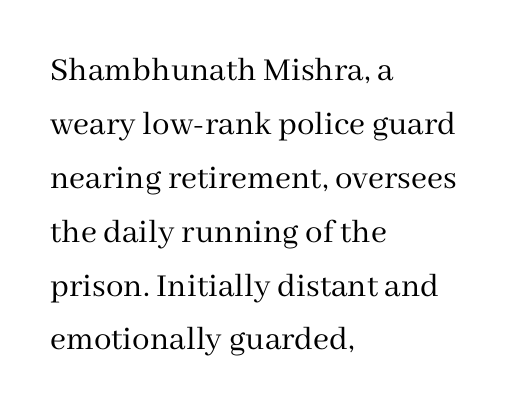
Letterform terminals end in serifs throughout the passage. Do the letters lean? They stand straight. Heaviness? Minimal to ordinary, like unemphasized prose. This sample uses plain, unmodified letter spacing.
